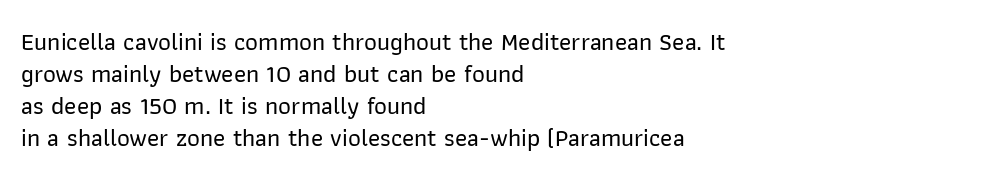
{"italic": "no", "underline": "no", "align": "left", "line_spacing": "normal", "line_spacing_ratio": 1.28, "letter_spacing": "normal", "letter_spacing_em": 0.0, "glyph_px": 25}
